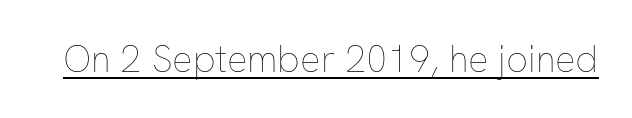
The image shows 38 px thin type, upright; set normal letter spacing, underlined; low stroke contrast and a medium x-height.
